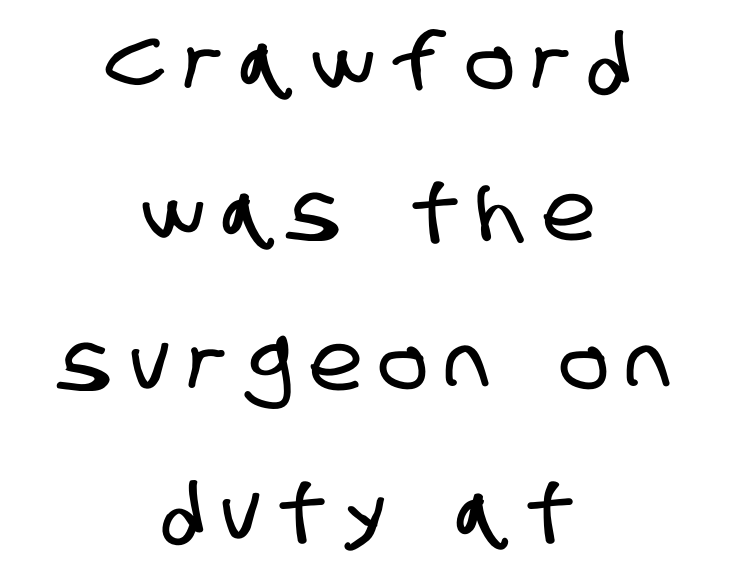
Horizontal bands of white between lines are thick stripes. The rendering positions every line midway between the sides. Are there feet on the stems? There aren't — it's a sans. What stands out about the letter spacing? Its width — letters are far apart. Think of a printed novel: that variable character pitch is what you see here. Anything drawn beneath the words? Only blank space.
